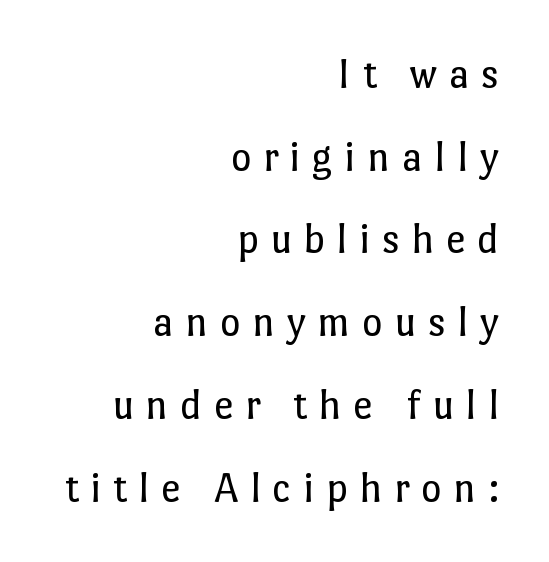
Counters stay open thanks to moderate or lighter strokes. Words appear elongated and porous because spacing is wide. Line ends are locked; line starts wander. The passage shown is typed in a proportional face where columns would drift. Notice how the stems are strictly vertical — no italics here.
